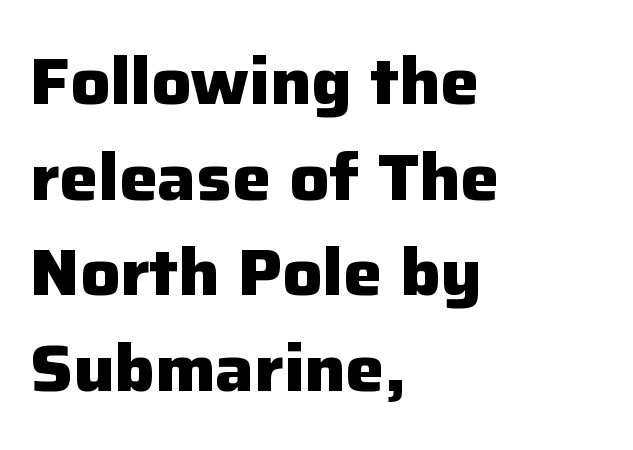
Q: Is the text bold? A: Yes.
Q: Is the text italic (slanted)? A: No, it is upright.
Q: Is the typeface a serif or a sans-serif typeface? A: Sans-serif.
Q: Is the text underlined? A: No.
Q: How is the paragraph aligned? A: Left-aligned.
Q: Is the spacing between letters normal or unusually wide? A: Normal.
Q: Is the spacing between lines tight, normal or loose? A: Normal.
Q: Width (condensed, normal, or wide)? A: Normal.
Q: Stroke contrast? A: Low.
Q: x-height? A: Medium.
Q: Monospaced? A: No.
